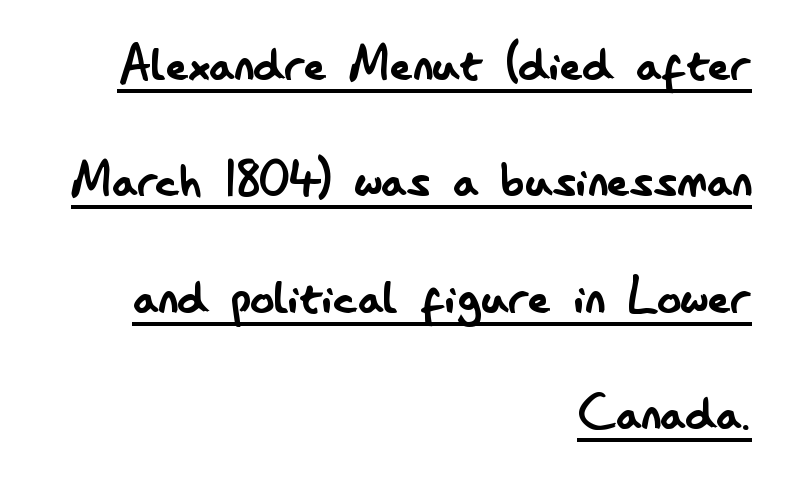
The block of text is sparse from top to bottom, with ample space between rows. The string is rendered with underlining switched on. The rendering shows plain stroke endings on the letterforms — a sans-serif design. The rendering keeps characters at their native spacing.
